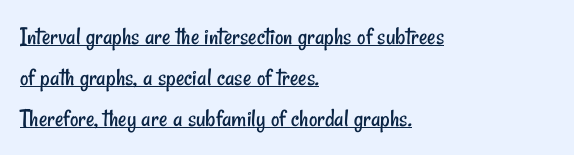
Q: Is the text bold? A: No.
Q: Is the text underlined? A: Yes.
Q: How is the paragraph aligned? A: Left-aligned.
Q: Is the spacing between letters normal or unusually wide? A: Normal.
Q: Is the spacing between lines tight, normal or loose? A: Normal.
